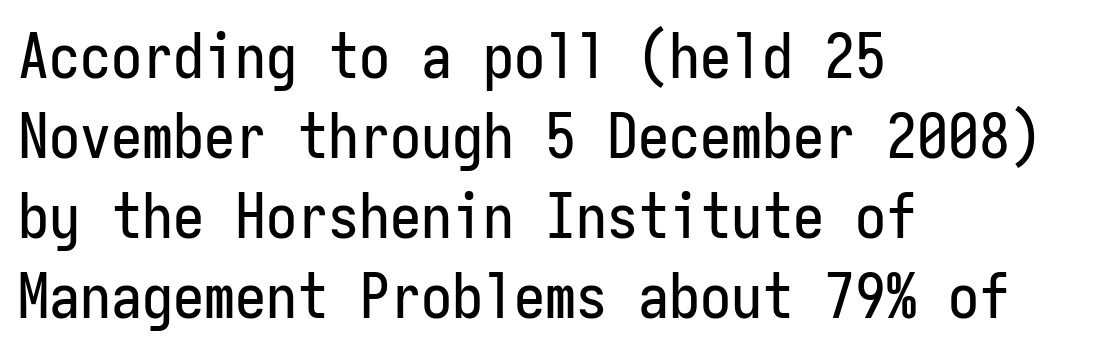
{"serif": "no", "italic": "no", "width": "condensed", "stroke_contrast": "low", "x_height": "medium", "monospaced": "yes", "underline": "no", "align": "left", "line_spacing": "normal", "line_spacing_ratio": 1.29, "letter_spacing": "normal", "letter_spacing_em": 0.0, "glyph_px": 62}
